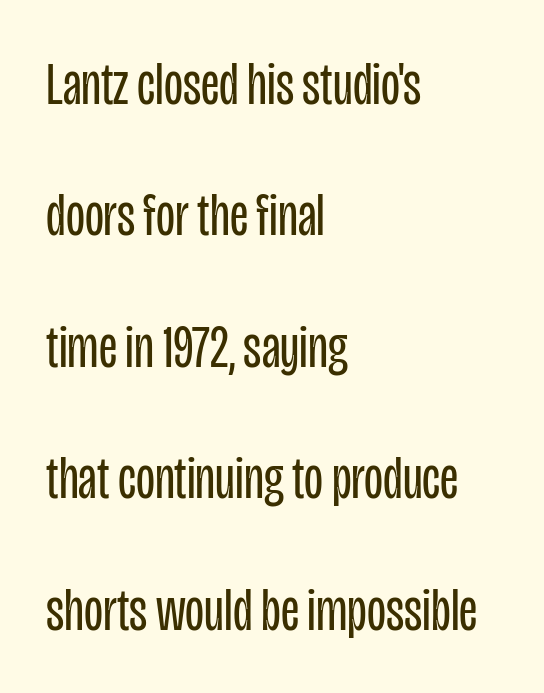
The image shows 62 px regular-weight, condensed sans-serif type, upright; set left-aligned, loose line spacing (2.12x), normal letter spacing, not underlined; low stroke contrast and a large x-height.
